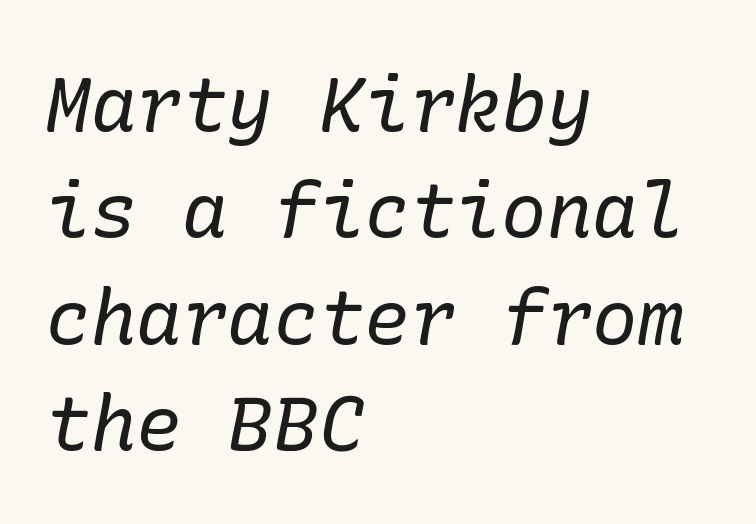
Q: Is the text bold? A: No.
Q: Is the text italic (slanted)? A: Yes, it leans right by about 10 degrees.
Q: Is the typeface a serif or a sans-serif typeface? A: Sans-serif.
Q: Is the text underlined? A: No.
Q: How is the paragraph aligned? A: Left-aligned.
Q: Is the spacing between letters normal or unusually wide? A: Normal.
Q: Is the spacing between lines tight, normal or loose? A: Normal.
Q: Width (condensed, normal, or wide)? A: Normal.
Q: Stroke contrast? A: Low.
Q: x-height? A: Medium.
